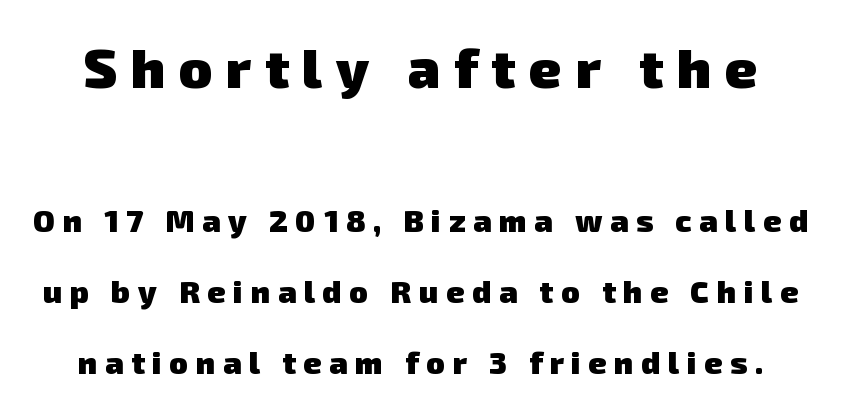
Q: Is the text bold? A: Yes.
Q: Is the typeface a serif or a sans-serif typeface? A: Sans-serif.
Q: Is the text underlined? A: No.
Q: Is the spacing between letters normal or unusually wide? A: Unusually wide.
Q: Is the spacing between lines tight, normal or loose? A: Loose.
Q: Which block of text is set in a larger size, the first (top) or the second (bottom)? A: The first (top) one.
Q: Width (condensed, normal, or wide)? A: Normal.
Q: Stroke contrast? A: Low.
Q: x-height? A: Medium.
Q: Monospaced? A: No.
